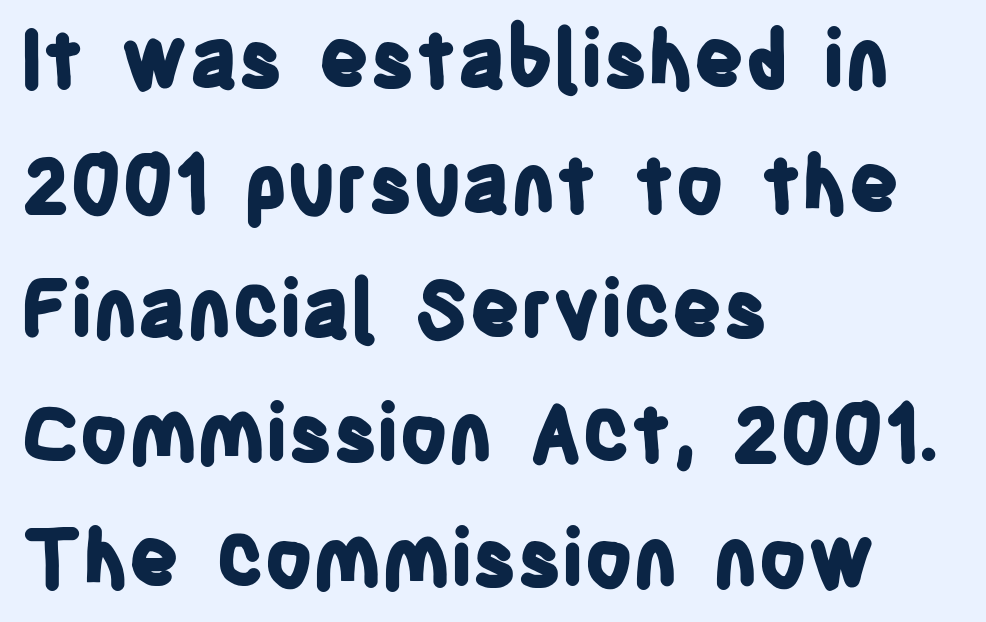
Q: Is the text bold? A: Yes.
Q: Is the text italic (slanted)? A: No, it is upright.
Q: Is the typeface a serif or a sans-serif typeface? A: Sans-serif.
Q: Is the text underlined? A: No.
Q: How is the paragraph aligned? A: Left-aligned.
Q: Is the spacing between letters normal or unusually wide? A: Normal.
Q: Is the spacing between lines tight, normal or loose? A: Normal.
Q: Width (condensed, normal, or wide)? A: Condensed.
Q: Stroke contrast? A: Low.
Q: x-height? A: Large.
Q: Monospaced? A: No.
